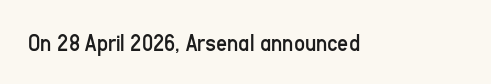
Only glyphs here, with clear space below each row. Notice how the stems are strictly vertical — no italics here. Between one letter and the next there's only the usual sliver of space. Is this a heavy cut? Hardly; it is regular or lighter.
